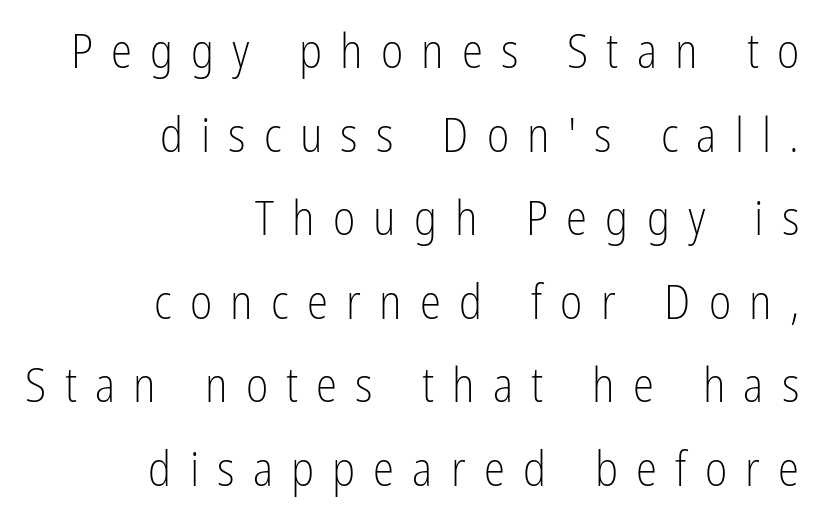
The image shows 48 px light, condensed sans-serif type, upright; set right-aligned, line spacing 1.74x, unusually wide letter spacing (+0.38 em), not underlined; low stroke contrast and a medium x-height.
